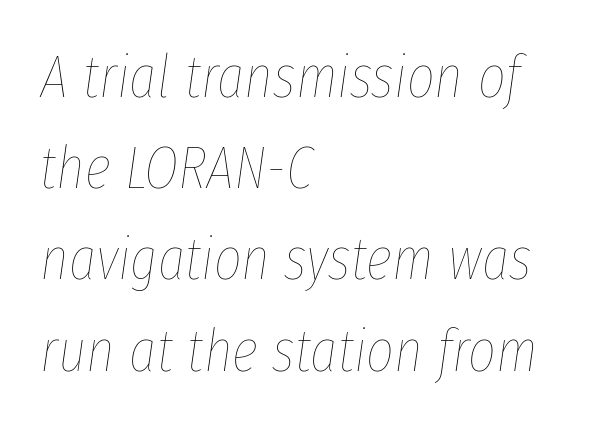
The image shows 60 px thin, condensed type, italic (leaning right); set left-aligned, normal line spacing (1.52x), normal letter spacing, not underlined; low stroke contrast and a medium x-height.
